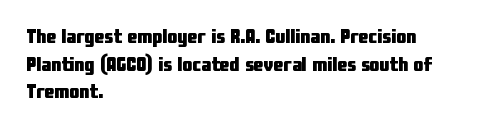
Is the letter spacing exaggerated? No — it looks like the ordinary default. Does the weight exceed regular? Yes, all the way to bold. Layout note: lines flush left. Notice how the stems are strictly vertical — no italics here.
